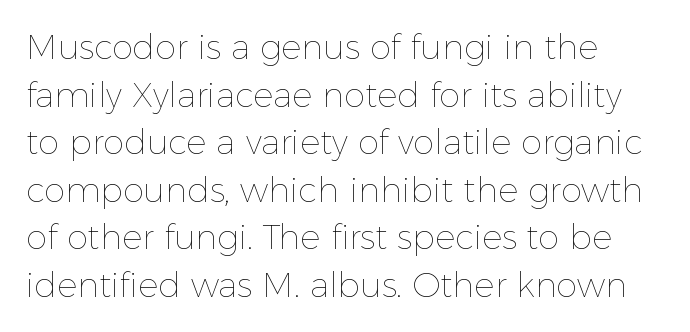
The image shows 34 px thin type, upright; set left-aligned, normal line spacing (1.4x), normal letter spacing, not underlined; a medium x-height.
